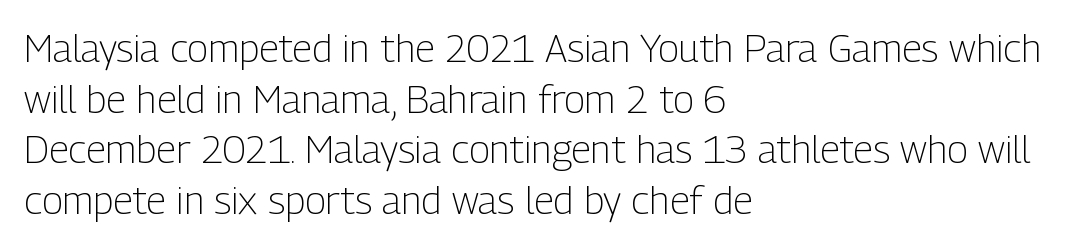
{"serif": "no", "italic": "no", "bold": "no", "weight": "light", "width": "condensed", "stroke_contrast": "low", "x_height": "medium", "monospaced": "no", "underline": "no", "align": "left", "line_spacing": "normal", "line_spacing_ratio": 1.3, "letter_spacing": "normal", "letter_spacing_em": 0.0, "glyph_px": 39}
